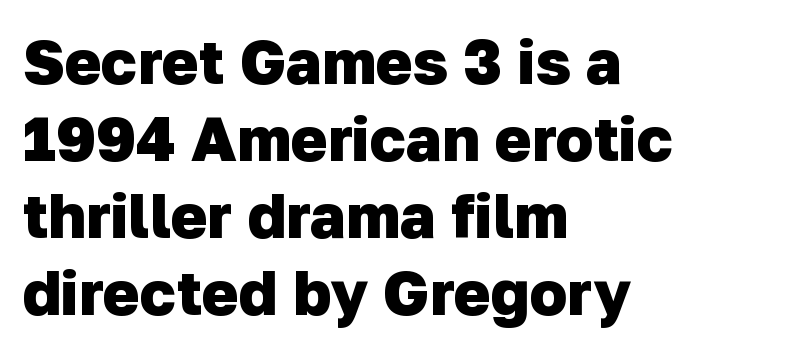
{"serif": "no", "bold": "yes", "weight": "heavy", "width": "normal", "stroke_contrast": "low", "x_height": "medium", "monospaced": "no", "underline": "no", "align": "left", "line_spacing_ratio": 1.24, "letter_spacing": "normal", "letter_spacing_em": 0.0, "glyph_px": 62}
